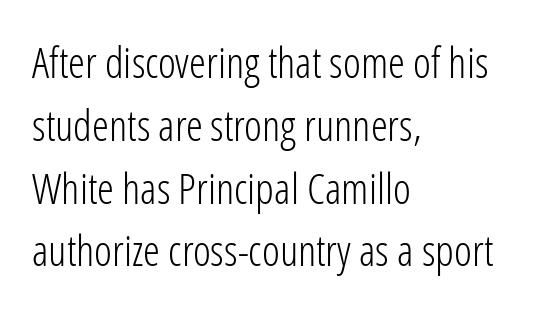
Q: Is the text bold? A: No.
Q: Is the text italic (slanted)? A: No, it is upright.
Q: Is the typeface a serif or a sans-serif typeface? A: Sans-serif.
Q: Is the text underlined? A: No.
Q: How is the paragraph aligned? A: Left-aligned.
Q: Is the spacing between letters normal or unusually wide? A: Normal.
Q: Is the spacing between lines tight, normal or loose? A: Normal.
Q: Width (condensed, normal, or wide)? A: Condensed.
Q: Stroke contrast? A: Low.
Q: x-height? A: Medium.
Q: Monospaced? A: No.
